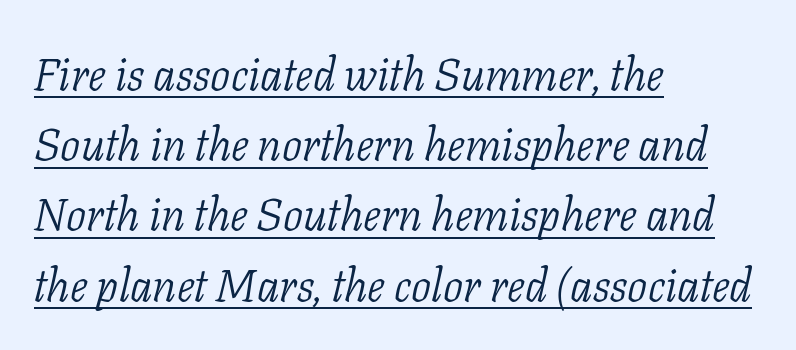
The image shows 45 px light serif type, italic (leaning right); set left-aligned, normal line spacing (1.56x), normal letter spacing, underlined; low stroke contrast and a medium x-height.
